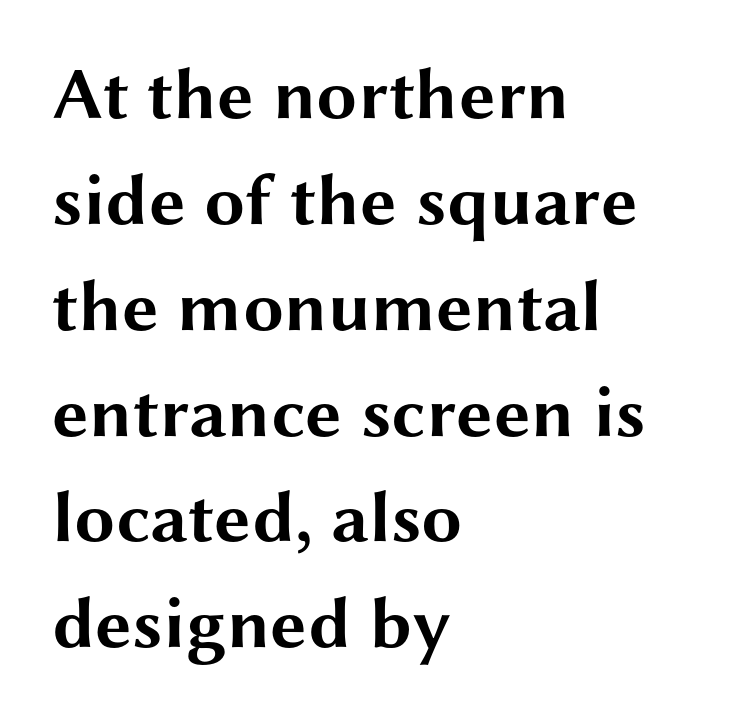
The image shows 73 px bold, wide sans-serif type, upright; set left-aligned, normal line spacing (1.45x), normal letter spacing, not underlined; medium stroke contrast and a medium x-height.
